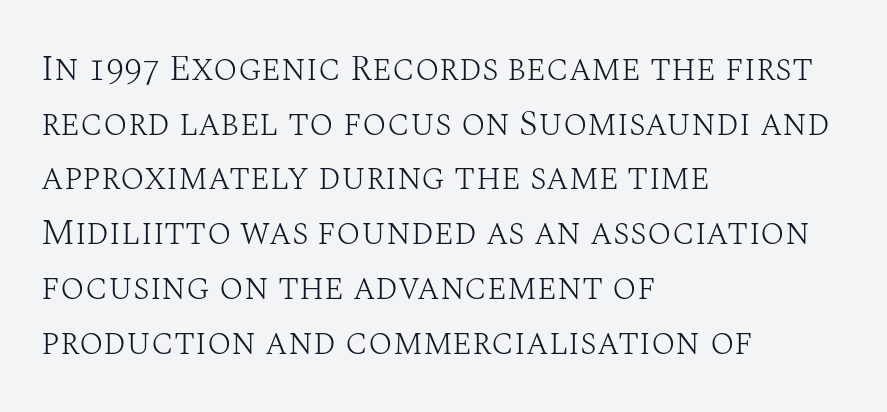
The image shows 36 px light serif type, upright; set left-aligned, normal line spacing (1.52x), normal letter spacing, not underlined; medium stroke contrast and a large x-height.
